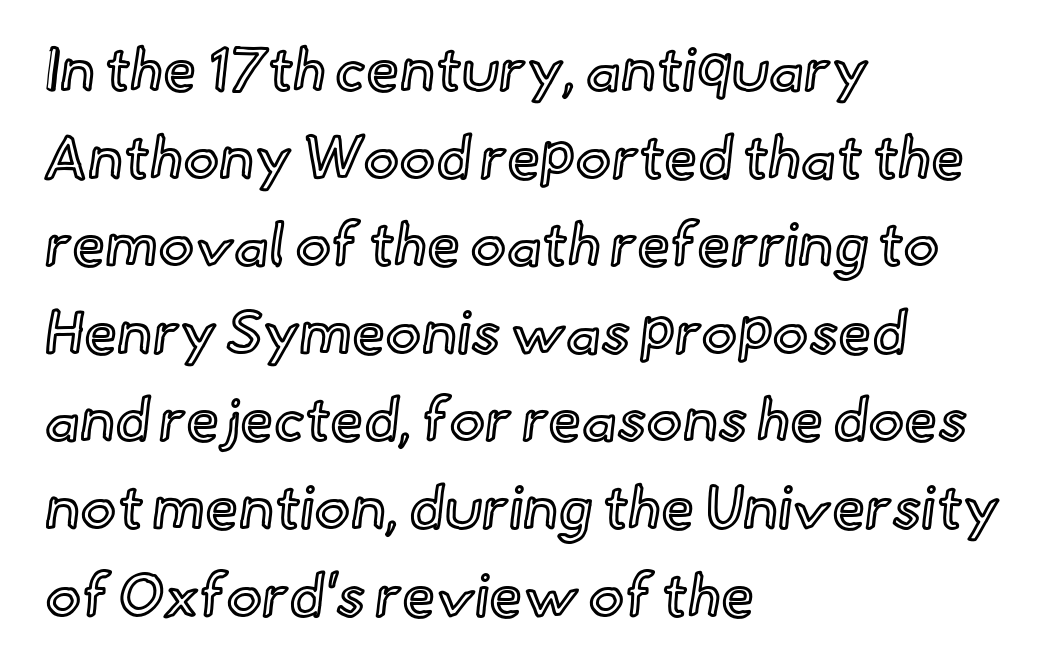
The image shows 60 px text type; set left-aligned, normal line spacing (1.46x), normal letter spacing, not underlined; a small x-height.
